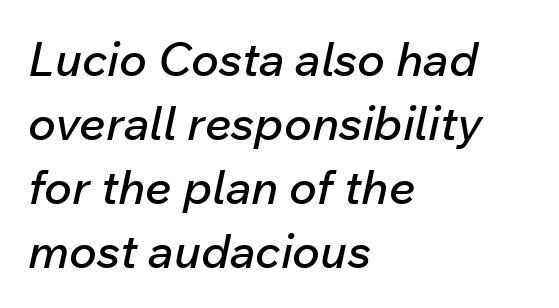
The passage is arranged the way most books set body copy — flush left. The horizontal fit of the characters is conventional and even. Slant detected: the letters are inclined. Reading down the column, the eye jumps a familiar distance to each next line.
